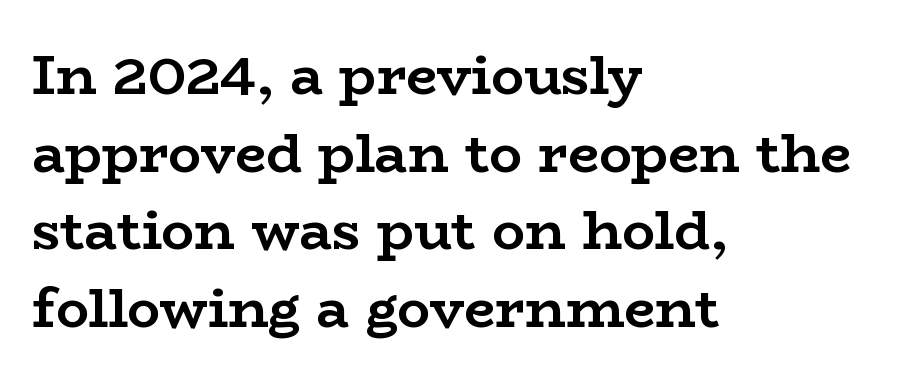
The image shows 55 px semibold, wide serif type, upright; set left-aligned, normal line spacing (1.41x), normal letter spacing, not underlined; low stroke contrast and a medium x-height.
